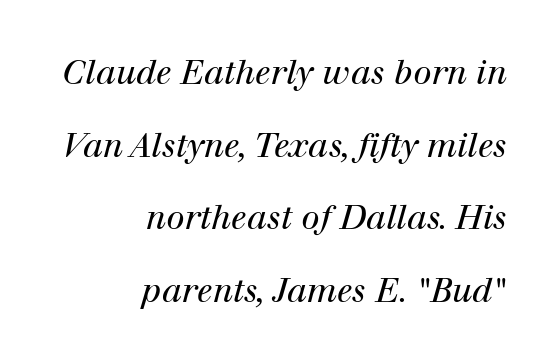
{"serif": "yes", "italic": "yes", "lean": "right", "slant_degrees": 12, "bold": "no", "weight": "regular", "width": "normal", "stroke_contrast": "high", "x_height": "medium", "monospaced": "no", "underline": "no", "align": "right", "line_spacing": "loose", "line_spacing_ratio": 2.2, "letter_spacing": "normal", "letter_spacing_em": 0.0, "glyph_px": 33}
